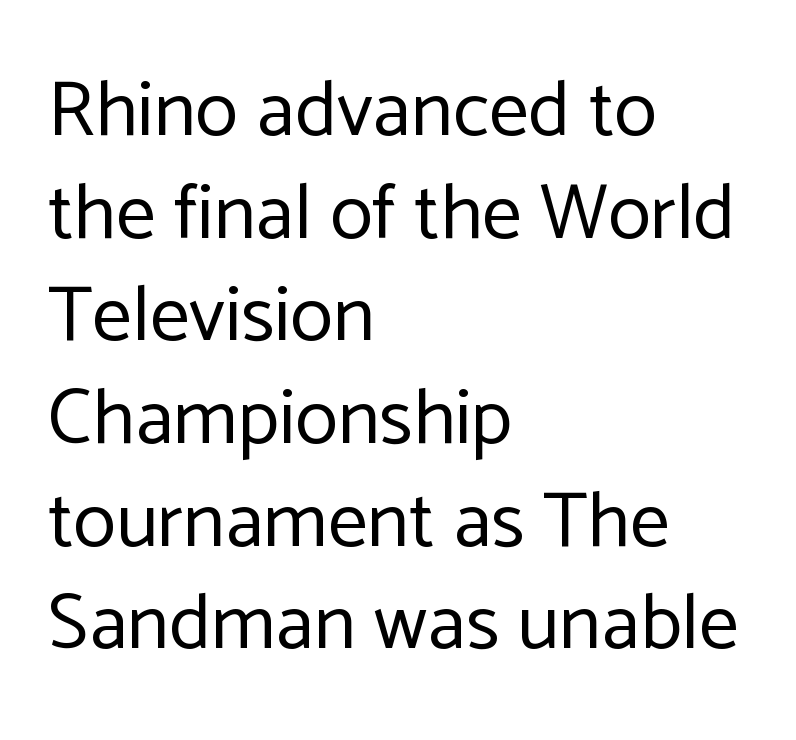
The image shows 79 px regular-weight sans-serif type, upright; set left-aligned, normal line spacing (1.3x), normal letter spacing, not underlined; low stroke contrast and a medium x-height.
